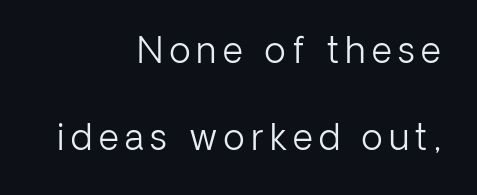
{"serif": "no", "italic": "no", "bold": "no", "weight": "light", "width": "normal", "stroke_contrast": "low", "x_height": "medium", "monospaced": "no", "underline": "no", "align": "right", "line_spacing": "loose", "line_spacing_ratio": 2.48, "glyph_px": 35}
